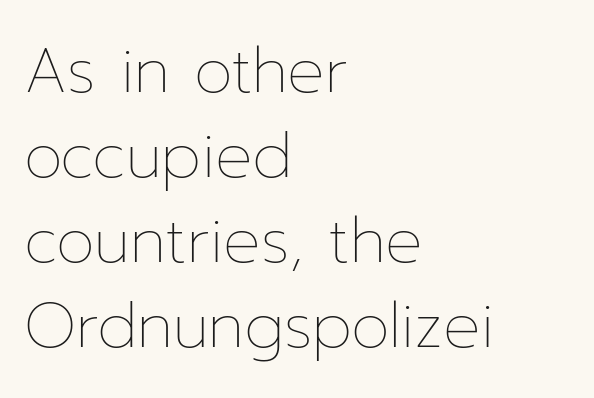
Q: Is the text bold? A: No.
Q: Is the text italic (slanted)? A: No, it is upright.
Q: Is the text underlined? A: No.
Q: How is the paragraph aligned? A: Left-aligned.
Q: Is the spacing between letters normal or unusually wide? A: Normal.
Q: Is the spacing between lines tight, normal or loose? A: Normal.
Q: Width (condensed, normal, or wide)? A: Normal.
Q: Stroke contrast? A: Low.
Q: x-height? A: Medium.
Q: Monospaced? A: No.
